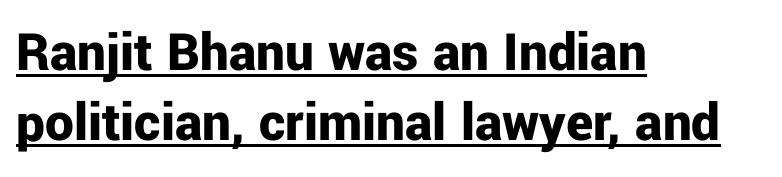
{"serif": "no", "italic": "no", "bold": "yes", "weight": "bold", "width": "normal", "stroke_contrast": "low", "x_height": "medium", "monospaced": "no", "underline": "yes", "align": "left", "line_spacing_ratio": 1.22, "letter_spacing": "normal", "letter_spacing_em": 0.0, "glyph_px": 57}
